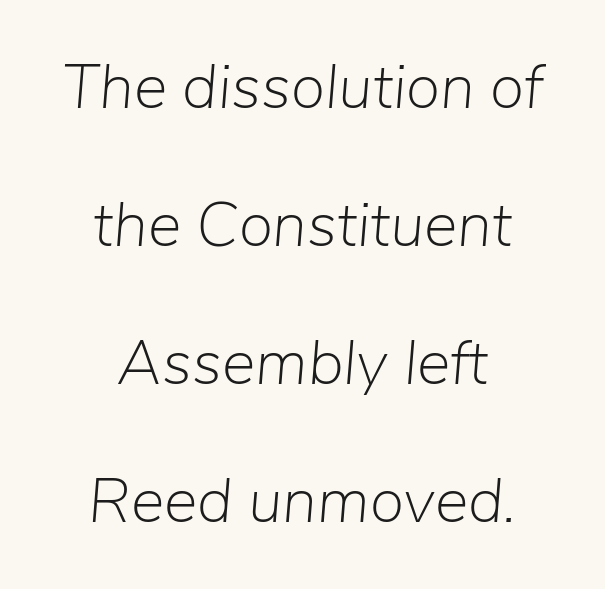
Students, note that the glyphs here touch the page at normal intervals. This block would shrink considerably if given ordinary leading; it's expanded now. You can tell it's italic because the verticals aren't actually vertical. No extra ink here — the face is not bold. Clear beneath every line of the passage.
